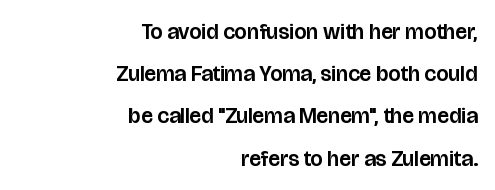
Is there much room between lines? Yes — plenty of vertical air separates them. The font's upright variant was chosen for this text. Alignment: flush right. Glance below the letters and you will spot only blank space. The face used here is rendered with its standard letterfit.
